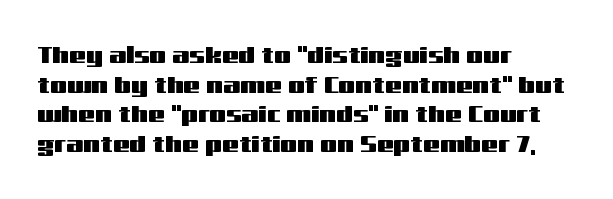
The rag falls on the right side of this text block. This sample uses an upright cut, with every glyph sitting square on the baseline. This sample uses plain, unmodified letter spacing. The strip under each line holds only bare page.
